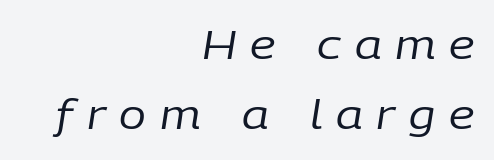
Q: Is the text bold? A: No.
Q: Is the text italic (slanted)? A: Yes, it leans right by about 9 degrees.
Q: Is the text underlined? A: No.
Q: How is the paragraph aligned? A: Right-aligned.
Q: Is the spacing between letters normal or unusually wide? A: Unusually wide.
Q: Width (condensed, normal, or wide)? A: Normal.
Q: Stroke contrast? A: Low.
Q: x-height? A: Medium.
Q: Monospaced? A: No.
